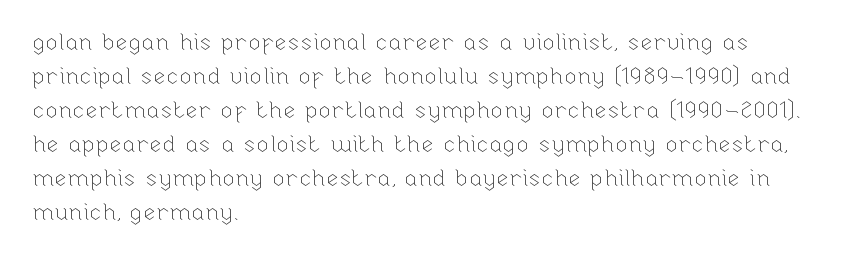
The type sits square on the baseline with zero lean. Stem width sits at or under what a default text font uses. Horizontally, the lines are justified to the leading edge only. This sample keeps an unexceptional amount of space between lines. The space beneath each line is pristine and unruled. There is no visible air inserted between adjacent glyphs.
